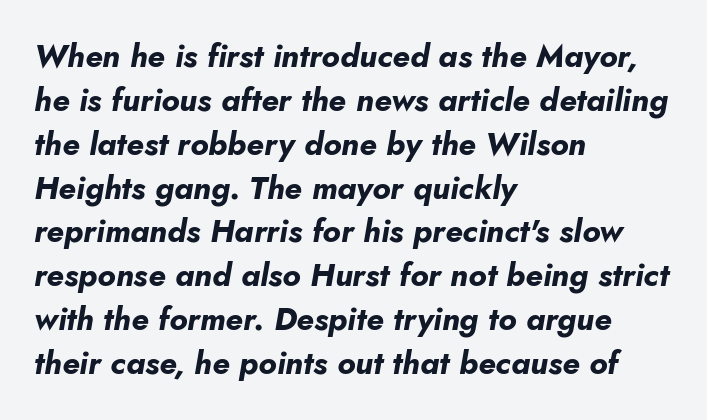
Q: Is the text bold? A: Yes.
Q: Is the text italic (slanted)? A: Yes, it leans right by about 10 degrees.
Q: Is the text underlined? A: No.
Q: How is the paragraph aligned? A: Left-aligned.
Q: Is the spacing between letters normal or unusually wide? A: Normal.
Q: Is the spacing between lines tight, normal or loose? A: Normal.
Q: Width (condensed, normal, or wide)? A: Normal.
Q: Stroke contrast? A: Low.
Q: x-height? A: Small.
Q: Monospaced? A: No.
